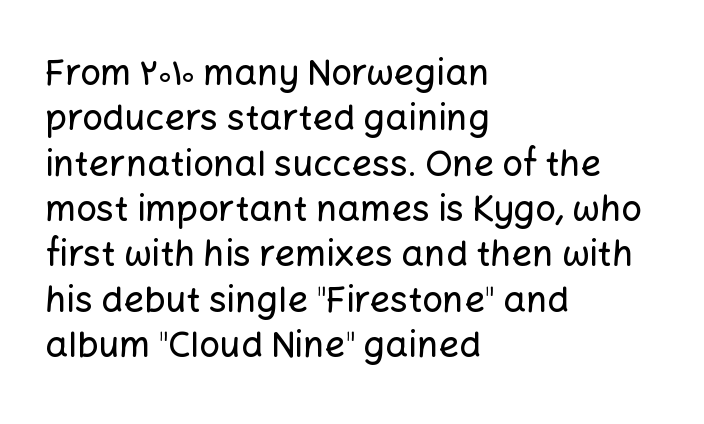
Q: Is the text italic (slanted)? A: No, it is upright.
Q: Is the typeface a serif or a sans-serif typeface? A: Sans-serif.
Q: Is the text underlined? A: No.
Q: How is the paragraph aligned? A: Left-aligned.
Q: Is the spacing between letters normal or unusually wide? A: Normal.
Q: Is the spacing between lines tight, normal or loose? A: Normal.
Q: Width (condensed, normal, or wide)? A: Normal.
Q: Stroke contrast? A: Low.
Q: x-height? A: Medium.
Q: Monospaced? A: No.
